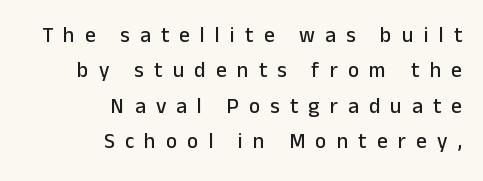
The image shows 21 px text type, upright; set right-aligned, normal line spacing (1.68x), unusually wide letter spacing (+0.49 em), not underlined.
